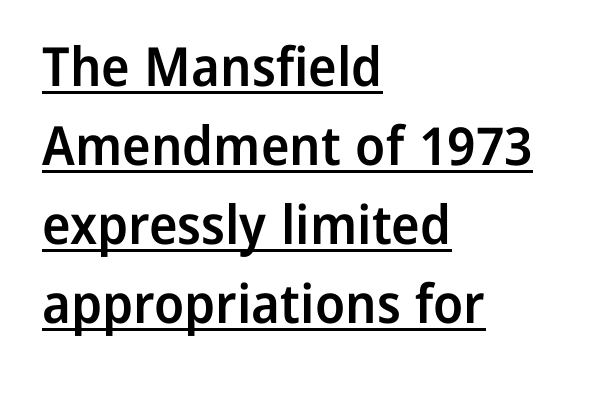
{"serif": "no", "italic": "no", "bold": "semi", "weight": "semibold", "width": "normal", "stroke_contrast": "low", "x_height": "medium", "monospaced": "no", "underline": "yes", "align": "left", "line_spacing": "normal", "line_spacing_ratio": 1.46, "letter_spacing": "normal", "letter_spacing_em": 0.0, "glyph_px": 54}
